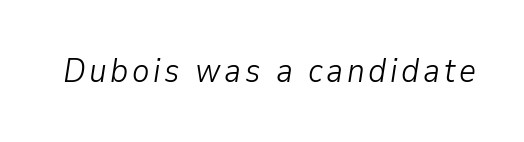
Q: Is the text bold? A: No.
Q: Is the text italic (slanted)? A: Yes, it leans right by about 9 degrees.
Q: Is the text underlined? A: No.
Q: Width (condensed, normal, or wide)? A: Normal.
Q: Stroke contrast? A: Low.
Q: x-height? A: Medium.
Q: Monospaced? A: No.
